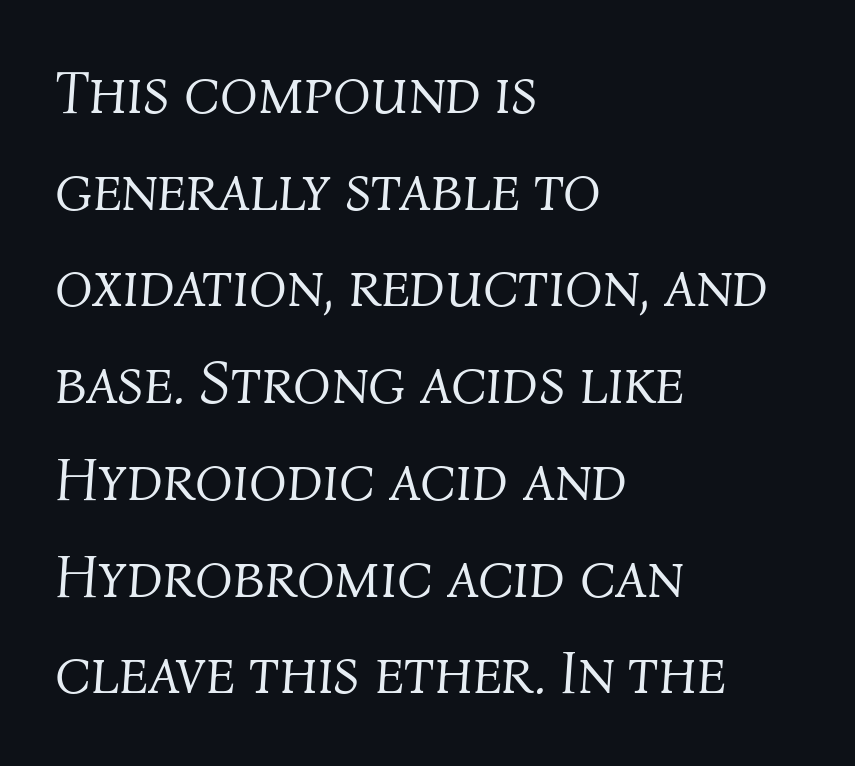
Spacing verdict: proportional, widths tailored to each character. This rendering leaves character spacing at its baseline value. If you drew a ruler down the left edge, every line would touch it. Quick note: interline space is typical. Rendered with sloped, italic letterforms.
